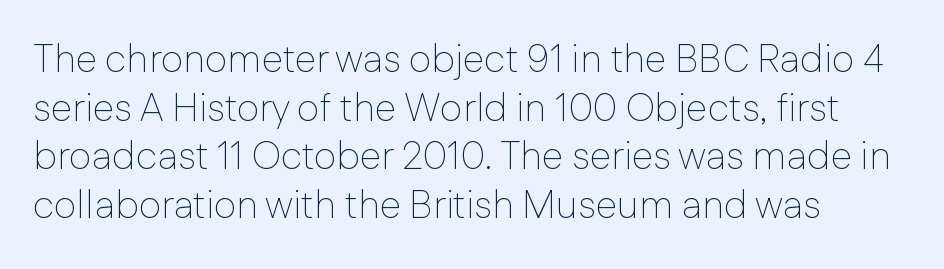
Q: Is the text bold? A: No.
Q: Is the text italic (slanted)? A: No, it is upright.
Q: Is the typeface a serif or a sans-serif typeface? A: Sans-serif.
Q: Is the text underlined? A: No.
Q: How is the paragraph aligned? A: Left-aligned.
Q: Is the spacing between letters normal or unusually wide? A: Normal.
Q: Is the spacing between lines tight, normal or loose? A: Normal.
Q: Width (condensed, normal, or wide)? A: Normal.
Q: Stroke contrast? A: Low.
Q: x-height? A: Medium.
Q: Monospaced? A: No.
